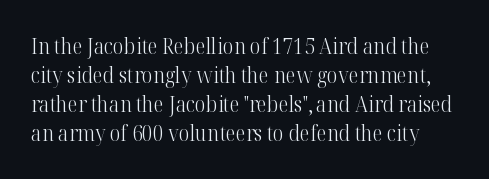
The image shows 21 px text type, upright; set normal line spacing (1.38x), normal letter spacing, not underlined.
